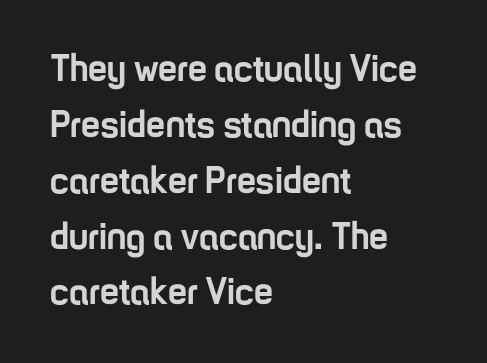
Q: Is the text bold? A: Yes.
Q: Is the text italic (slanted)? A: No, it is upright.
Q: Is the typeface a serif or a sans-serif typeface? A: Sans-serif.
Q: Is the text underlined? A: No.
Q: How is the paragraph aligned? A: Left-aligned.
Q: Is the spacing between letters normal or unusually wide? A: Normal.
Q: Is the spacing between lines tight, normal or loose? A: Normal.
Q: Width (condensed, normal, or wide)? A: Condensed.
Q: Stroke contrast? A: Low.
Q: x-height? A: Medium.
Q: Monospaced? A: No.
